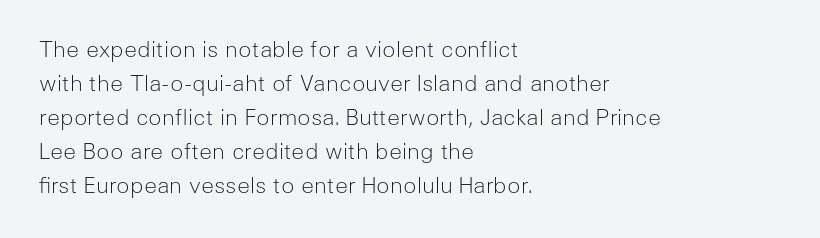
Caption: multi-line text, flush left, ragged right. Rendered with straight, roman letterforms. Beneath every word, the page is bare. Weight: not bold — regular or lighter. Nobody touched the tracking dial on this one. Vertically, the passage feels balanced, rows spaced as you'd expect.
